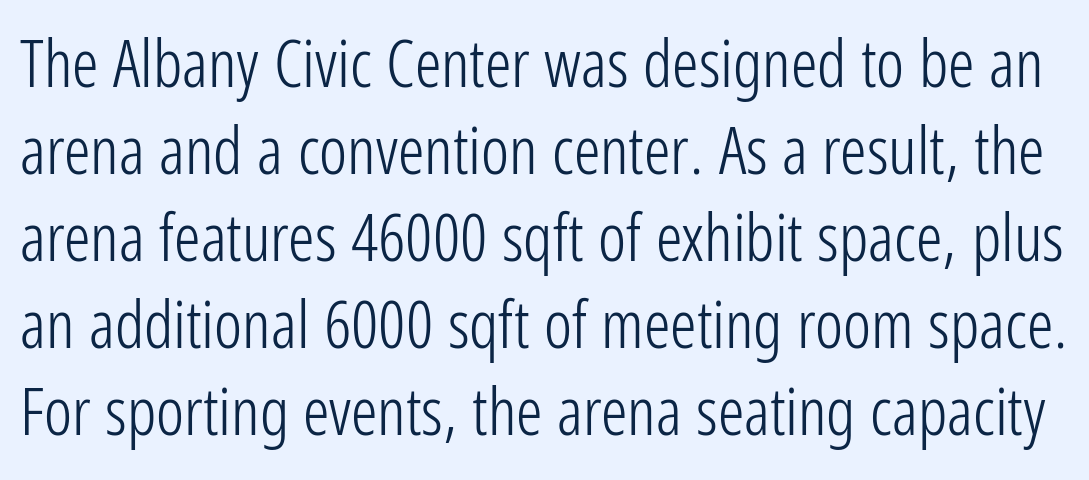
On a weight scale, this lands at 450 or below. Horizontal bands of white between lines are of average thickness. Proportional: the letters do not fall into vertical columns. The typeface chosen for these lines omits serifs. Quick note: underline off.
